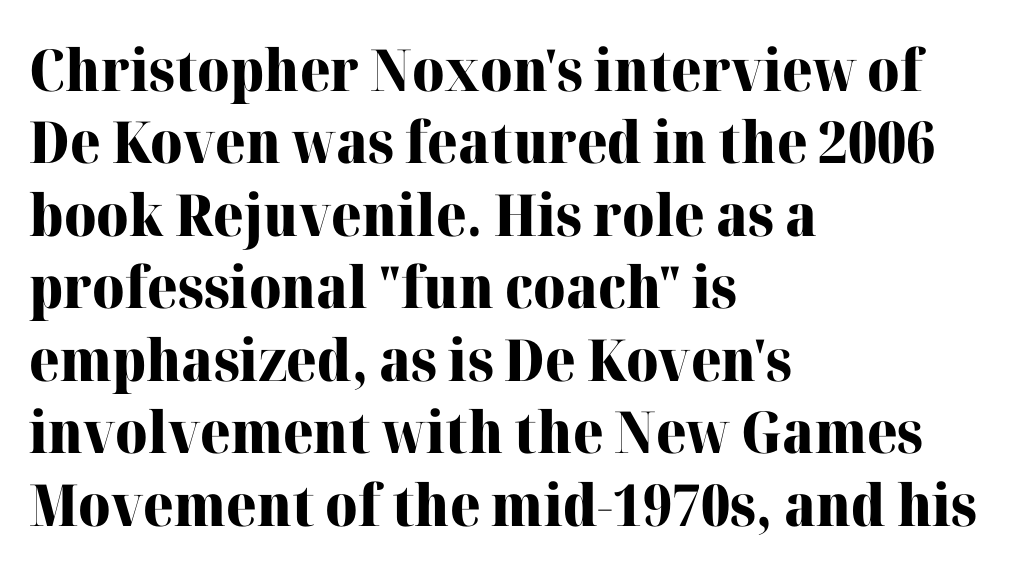
The image shows 58 px heavy serif type, upright; set left-aligned, normal line spacing (1.25x), normal letter spacing, not underlined; high stroke contrast and a medium x-height.
